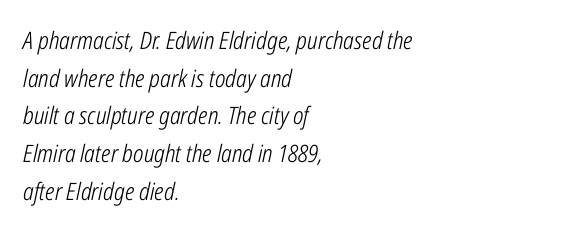
{"italic": "yes", "lean": "right", "slant_degrees": 12, "bold": "no", "underline": "no", "align": "left", "line_spacing": "normal", "line_spacing_ratio": 1.57, "letter_spacing": "normal", "letter_spacing_em": 0.0, "glyph_px": 24}
